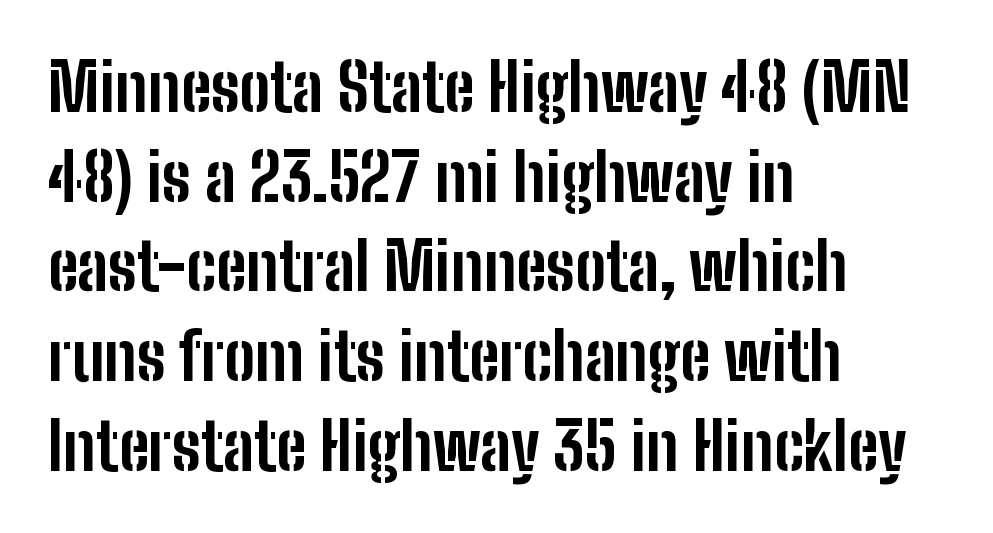
Q: Is the text bold? A: Yes.
Q: Is the text italic (slanted)? A: No, it is upright.
Q: Is the typeface a serif or a sans-serif typeface? A: Sans-serif.
Q: Is the text underlined? A: No.
Q: How is the paragraph aligned? A: Left-aligned.
Q: Is the spacing between letters normal or unusually wide? A: Normal.
Q: Is the spacing between lines tight, normal or loose? A: Normal.
Q: Width (condensed, normal, or wide)? A: Condensed.
Q: Stroke contrast? A: Low.
Q: x-height? A: Medium.
Q: Monospaced? A: No.
